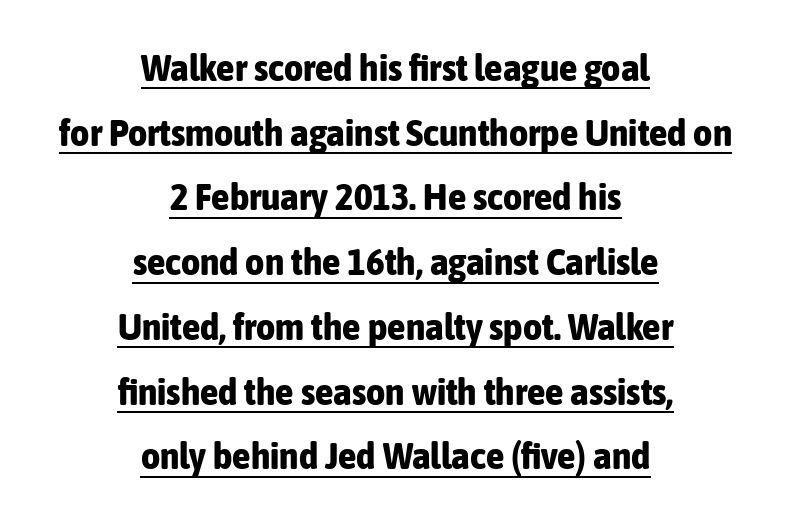
A typesetter would call this proportional, since set widths differ per character. Has an underline been added? It has. Glyph-to-glyph distance matches everyday printed text. The passage shown is typeset with a sans-serif family.
